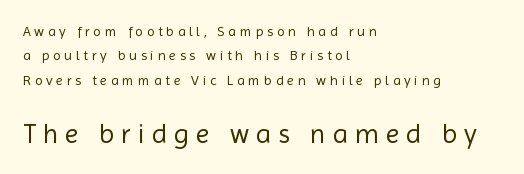
Q: Is the text bold? A: No.
Q: Is the text italic (slanted)? A: No, it is upright.
Q: Is the text underlined? A: No.
Q: How is the paragraph aligned? A: Left-aligned.
Q: Is the spacing between letters normal or unusually wide? A: Unusually wide.
Q: Which block of text is set in a larger size, the first (top) or the second (bottom)? A: The second (bottom) one.
